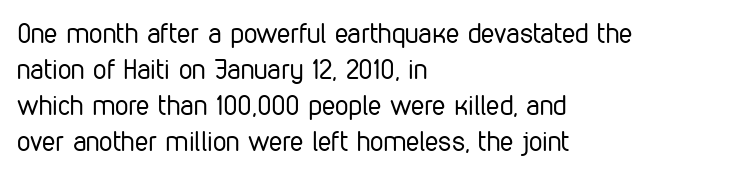
The image shows 27 px text type, upright; set left-aligned, normal line spacing (1.33x), normal letter spacing, not underlined.
